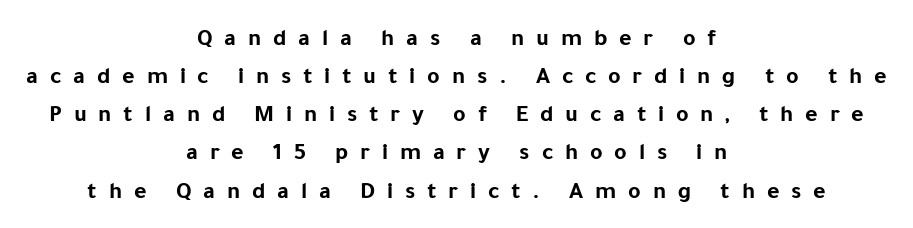
{"italic": "no", "bold": "yes", "underline": "no", "align": "center", "line_spacing": "normal", "line_spacing_ratio": 1.59, "letter_spacing": "wide", "letter_spacing_em": 0.49, "glyph_px": 24}
